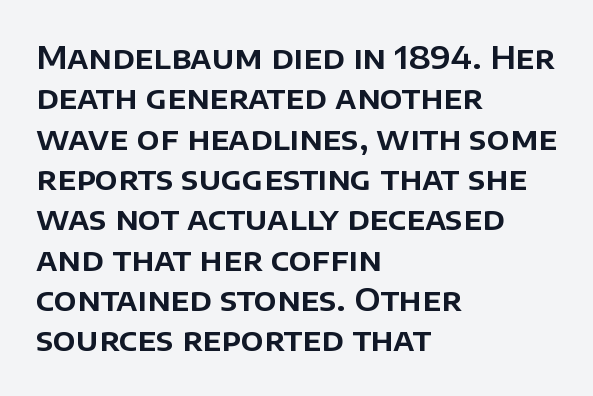
Characters remain perfectly vertical along every line. The characters display no serif detailing; their extremities are plain. Every row of glyphs begins at an identical x-position on the left. The letters advance in unequal steps, a hallmark of proportional type. How are the letters spaced? Ordinarily, with no added tracking.
